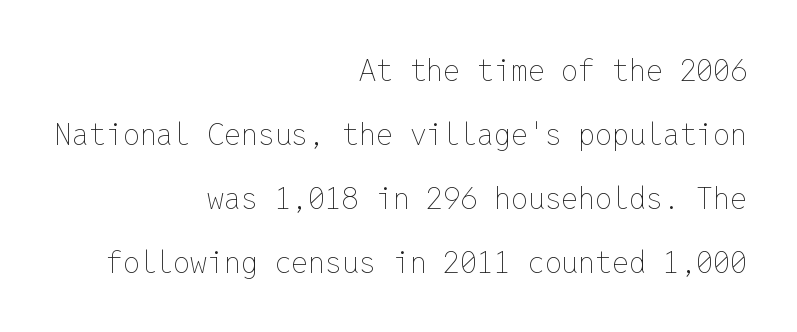
Q: Is the text bold? A: No.
Q: Is the text italic (slanted)? A: No, it is upright.
Q: Is the text underlined? A: No.
Q: How is the paragraph aligned? A: Right-aligned.
Q: Is the spacing between letters normal or unusually wide? A: Normal.
Q: Is the spacing between lines tight, normal or loose? A: Loose.
Q: Width (condensed, normal, or wide)? A: Normal.
Q: Stroke contrast? A: Low.
Q: x-height? A: Medium.
Q: Monospaced? A: Yes.
